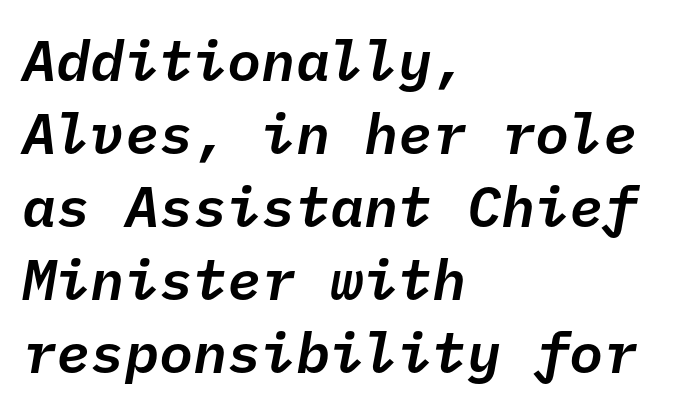
The passage shown is typed in a monospace face where columns stay perfectly aligned. The rendering uses a moderate line-height, typical for paragraphs. The text block is weighted toward the left margin, trailing off unevenly rightward. Default kerning and tracking; the words read as compact shapes. Compared with ordinary roman type, these characters are visibly tilted.
